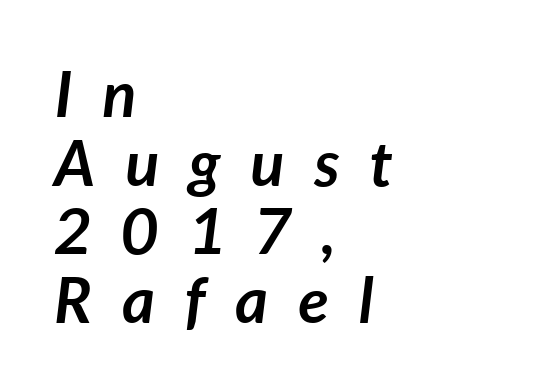
{"italic": "yes", "lean": "right", "slant_degrees": 7, "bold": "yes", "weight": "semibold", "width": "normal", "stroke_contrast": "low", "x_height": "medium", "monospaced": "no", "underline": "no", "align": "left", "line_spacing": "tight", "line_spacing_ratio": 1.09, "letter_spacing": "wide", "letter_spacing_em": 0.48, "glyph_px": 63}
